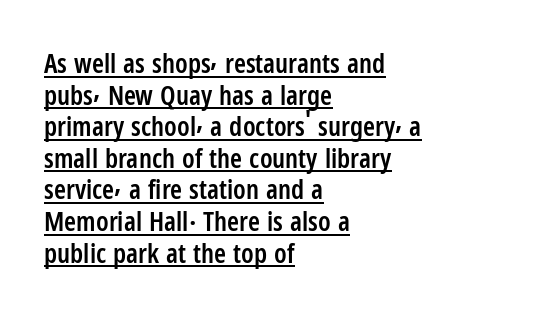
Nobody touched the tracking dial on this one. Layout note: lines flush left. You can see a thin bar hugging the bottom of the glyphs. The letters stand upright; this is a roman face. Set as a demibold, roughly 600 on the weight scale.
